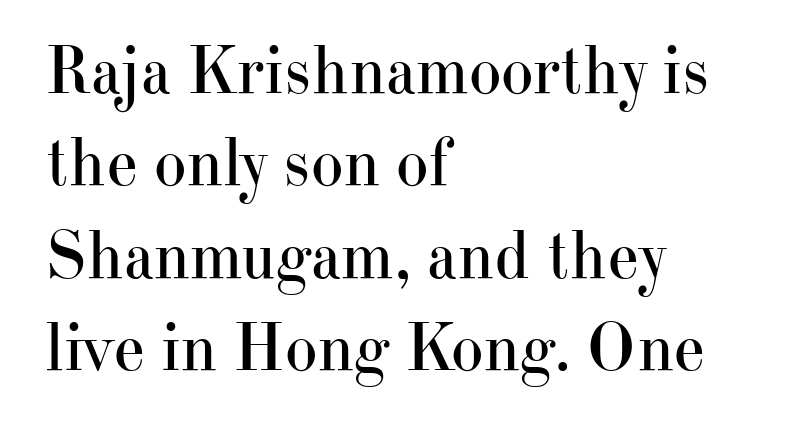
Q: Is the text bold? A: No.
Q: Is the text italic (slanted)? A: No, it is upright.
Q: Is the typeface a serif or a sans-serif typeface? A: Serif.
Q: Is the text underlined? A: No.
Q: How is the paragraph aligned? A: Left-aligned.
Q: Is the spacing between letters normal or unusually wide? A: Normal.
Q: Is the spacing between lines tight, normal or loose? A: Normal.
Q: Width (condensed, normal, or wide)? A: Normal.
Q: Stroke contrast? A: High.
Q: x-height? A: Small.
Q: Monospaced? A: No.
